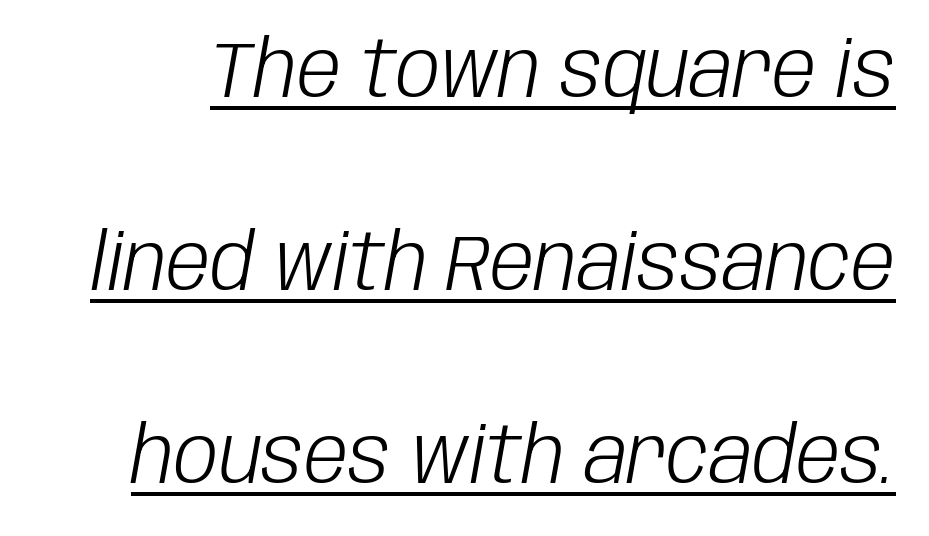
{"italic": "yes", "lean": "right", "slant_degrees": 10, "bold": "no", "weight": "light", "width": "condensed", "stroke_contrast": "low", "x_height": "large", "monospaced": "no", "underline": "yes", "line_spacing": "loose", "line_spacing_ratio": 2.44, "letter_spacing": "normal", "letter_spacing_em": 0.0, "glyph_px": 79}
